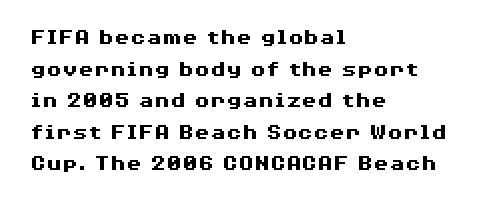
{"italic": "no", "bold": "yes", "underline": "no", "align": "left", "line_spacing": "normal", "line_spacing_ratio": 1.37, "letter_spacing": "normal", "letter_spacing_em": 0.0, "glyph_px": 23}
